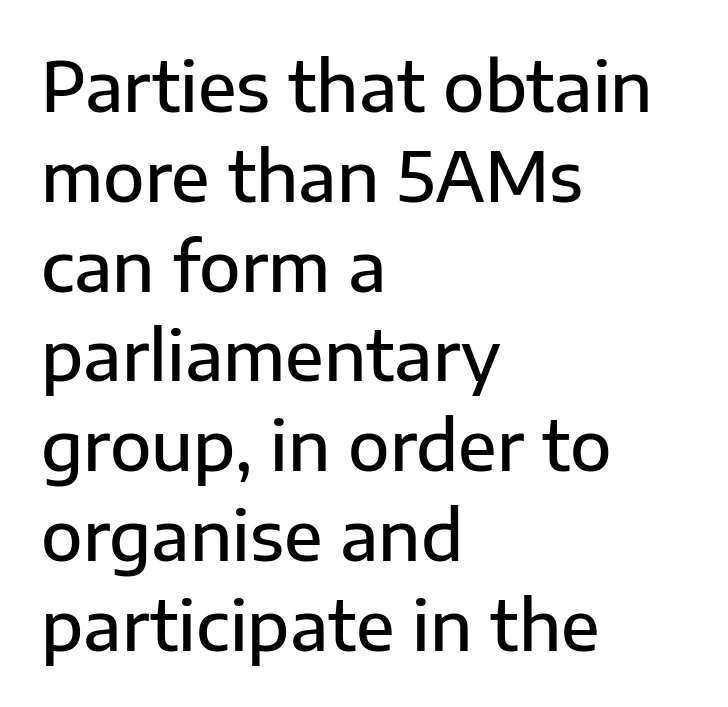
Typographic density is moderately raised because the face is semibold. The vertical gap from one line to the next is medium. A roman cut, with each character standing at attention. The face used here is proportionally spaced, like ordinary book or web type. I'd call this a sans setting — the letters go barefoot. This sample uses plain, unmodified letter spacing.
